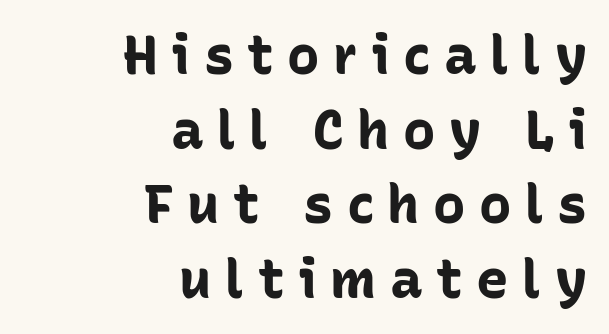
{"serif": "no", "italic": "no", "bold": "yes", "weight": "bold", "width": "normal", "stroke_contrast": "low", "x_height": "medium", "monospaced": "no", "underline": "no", "align": "right", "line_spacing": "normal", "line_spacing_ratio": 1.38, "letter_spacing": "wide", "letter_spacing_em": 0.25, "glyph_px": 54}
